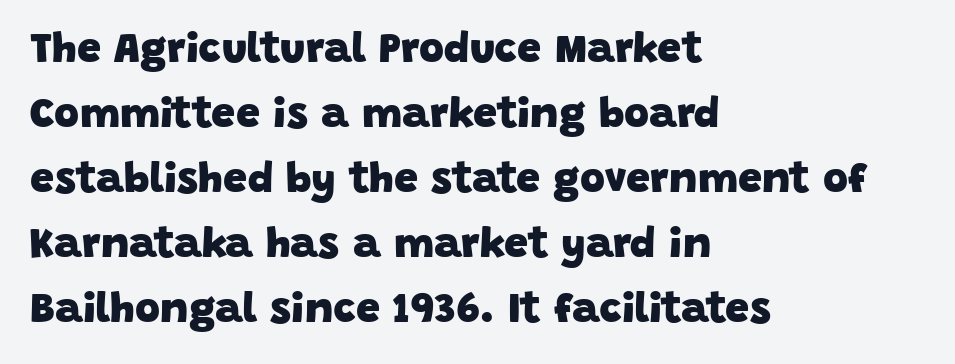
{"serif": "no", "bold": "yes", "weight": "heavy", "width": "normal", "stroke_contrast": "low", "x_height": "large", "monospaced": "no", "underline": "no", "align": "left", "line_spacing": "normal", "line_spacing_ratio": 1.51, "letter_spacing": "normal", "letter_spacing_em": 0.0, "glyph_px": 43}
